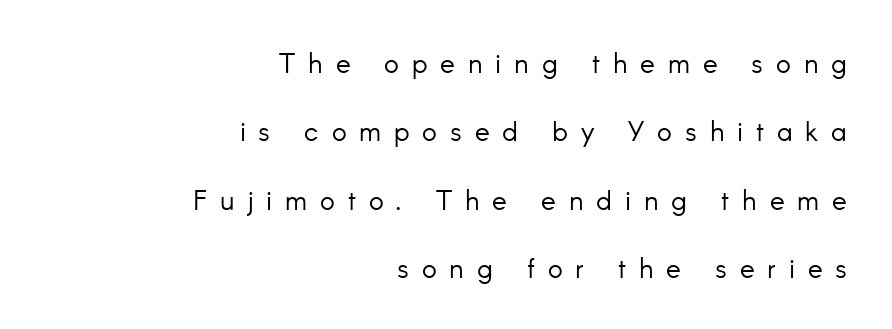
{"serif": "no", "italic": "no", "bold": "no", "weight": "light", "width": "normal", "stroke_contrast": "low", "x_height": "small", "monospaced": "no", "underline": "no", "align": "right", "line_spacing": "loose", "line_spacing_ratio": 2.44, "letter_spacing": "wide", "letter_spacing_em": 0.46, "glyph_px": 28}
